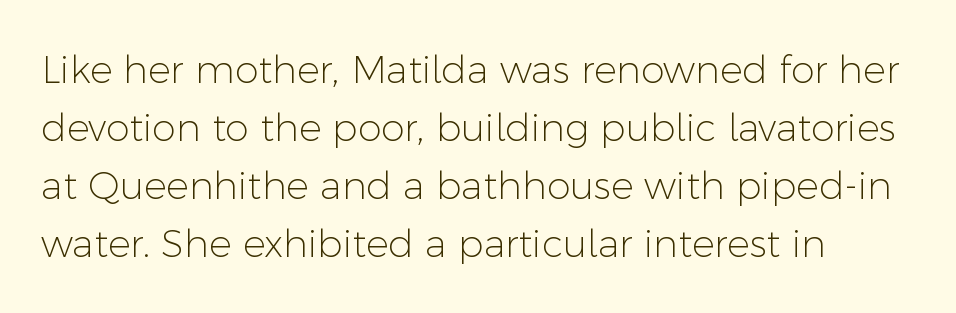
{"serif": "no", "italic": "no", "bold": "no", "weight": "light", "width": "normal", "stroke_contrast": "low", "x_height": "medium", "monospaced": "no", "underline": "no", "align": "left", "line_spacing": "normal", "line_spacing_ratio": 1.53, "letter_spacing": "normal", "letter_spacing_em": 0.0, "glyph_px": 38}
